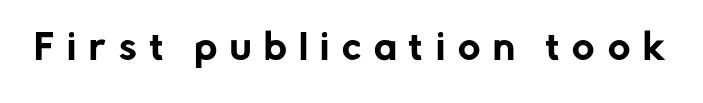
The image shows 34 px sans-serif type, upright; set unusually wide letter spacing (+0.38 em), not underlined; low stroke contrast and a medium x-height.
